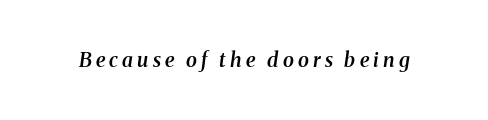
{"italic": "yes", "lean": "right", "slant_degrees": 8, "bold": "semi", "underline": "no", "letter_spacing": "wide", "letter_spacing_em": 0.21, "glyph_px": 20}
